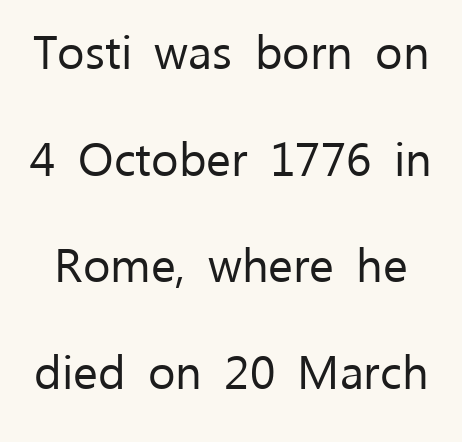
On a weight scale, this lands at 450 or below. Each letter keeps its own natural width here, so spacing adapts to shape. The space between consecutive lines is lavish. Students, note that the glyphs here touch the page at normal intervals. The glyphs are unaccompanied by any horizontal stroke below them.
